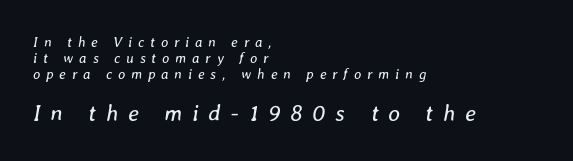
{"italic": "yes", "lean": "right", "slant_degrees": 8, "bold": "no", "underline": "no", "align": "left", "line_spacing": "tight", "line_spacing_ratio": 1.14, "letter_spacing": "wide", "letter_spacing_em": 0.42, "larger_block": "second", "size_ratio": 1.64, "glyph_px": 23}
